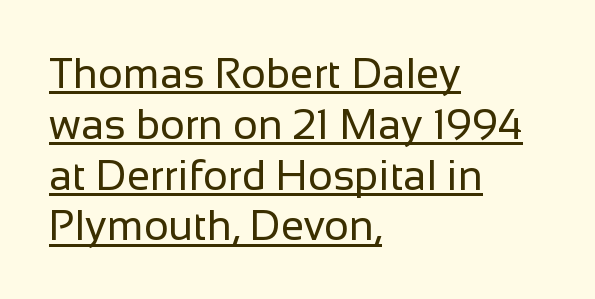
Q: Is the text bold? A: No.
Q: Is the text italic (slanted)? A: No, it is upright.
Q: Is the typeface a serif or a sans-serif typeface? A: Sans-serif.
Q: Is the text underlined? A: Yes.
Q: How is the paragraph aligned? A: Left-aligned.
Q: Is the spacing between letters normal or unusually wide? A: Normal.
Q: Width (condensed, normal, or wide)? A: Normal.
Q: Stroke contrast? A: Low.
Q: x-height? A: Medium.
Q: Monospaced? A: No.
